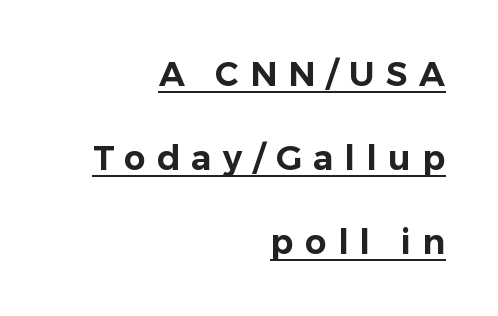
The image shows 34 px sans-serif type, upright; set right-aligned, loose line spacing (2.47x), unusually wide letter spacing (+0.33 em), underlined; low stroke contrast and a medium x-height.
